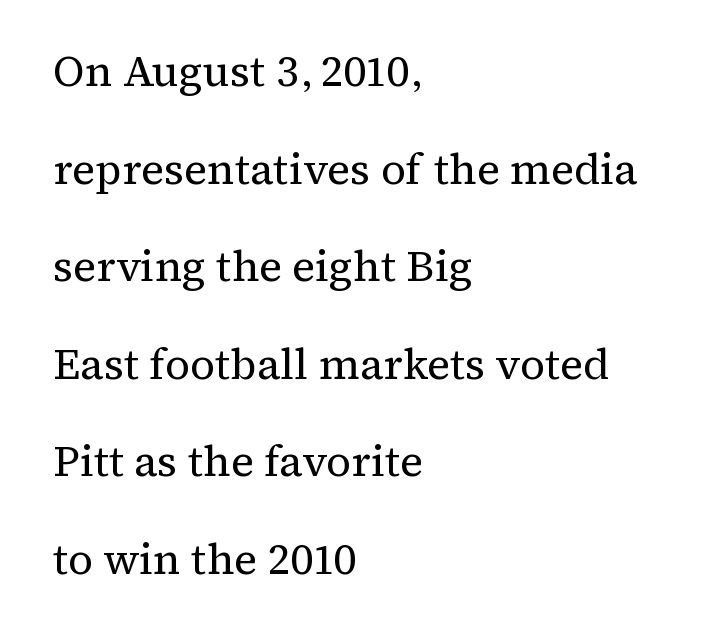
{"serif": "yes", "italic": "no", "bold": "no", "weight": "regular", "width": "normal", "stroke_contrast": "medium", "x_height": "medium", "monospaced": "no", "underline": "no", "align": "left", "line_spacing": "loose", "line_spacing_ratio": 2.27, "letter_spacing": "normal", "letter_spacing_em": 0.0, "glyph_px": 43}
